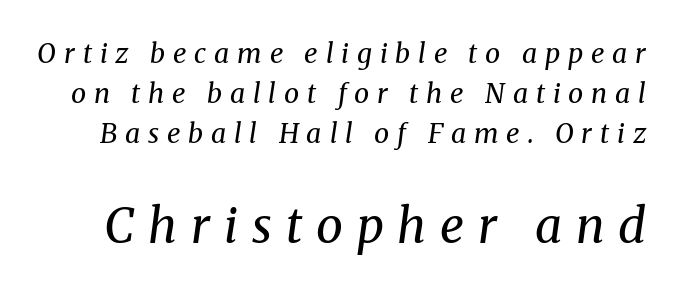
The image shows 48 px regular-weight serif type, italic (leaning right); set normal line spacing (1.49x), unusually wide letter spacing (+0.29 em), not underlined; the second (bottom) block is 1.78x larger; medium stroke contrast and a medium x-height.
